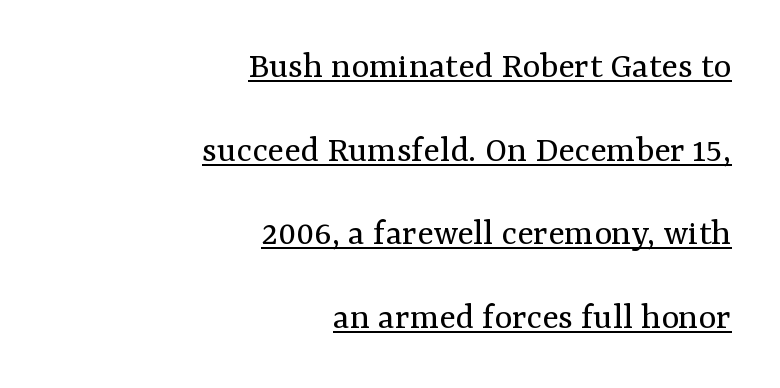
Standard letterfit; no display-style spreading of the glyphs. Here the designer chose a conventional face with non-uniform glyph widths. The rendering anchors every line to the right-hand side. The typeface has the unassuming heft of standard copy or less. Font category for this specimen: serif. Posture: vertical.
